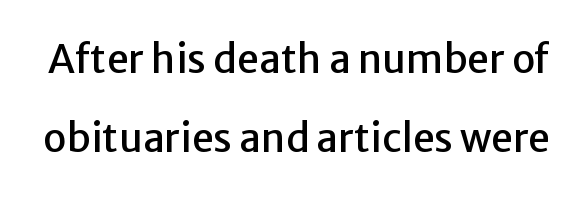
The image shows 39 px sans-serif type, upright; set loose line spacing (2.03x), normal letter spacing, not underlined; low stroke contrast and a medium x-height.
